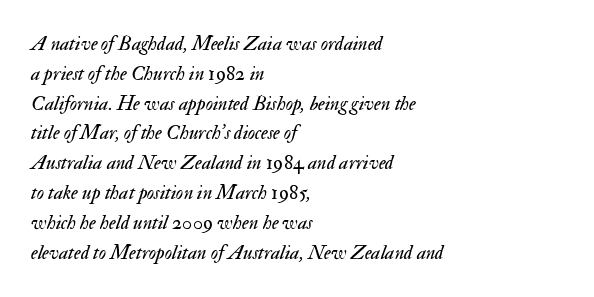
Q: Is the text bold? A: No.
Q: Is the text italic (slanted)? A: Yes, it leans right by about 17 degrees.
Q: Is the text underlined? A: No.
Q: How is the paragraph aligned? A: Left-aligned.
Q: Is the spacing between letters normal or unusually wide? A: Normal.
Q: Is the spacing between lines tight, normal or loose? A: Normal.
